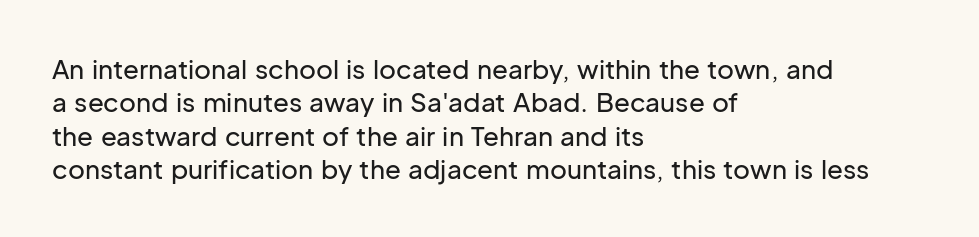
Beneath every word, the page is bare. Evenly set lines give the paragraph a standard silhouette. The compositor pushed each line to the left boundary. Spacing between characters is what you'd get straight out of the box. When letters stand straight like this, we call the style roman or upright.
